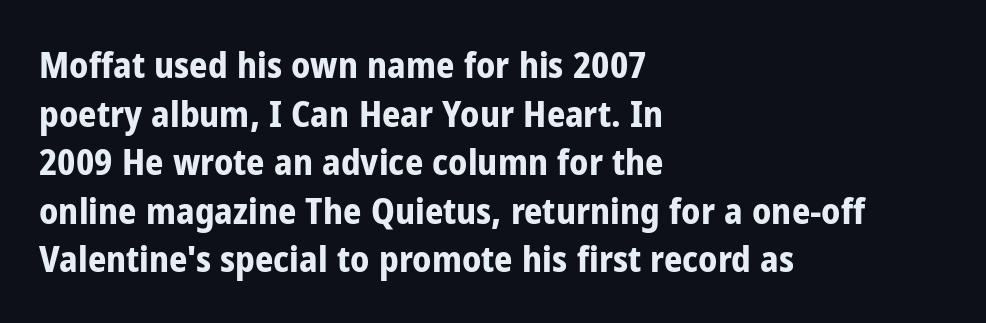
Q: Is the text bold? A: Yes.
Q: Is the text italic (slanted)? A: No, it is upright.
Q: Is the typeface a serif or a sans-serif typeface? A: Sans-serif.
Q: Is the text underlined? A: No.
Q: How is the paragraph aligned? A: Left-aligned.
Q: Is the spacing between letters normal or unusually wide? A: Normal.
Q: Is the spacing between lines tight, normal or loose? A: Normal.
Q: Width (condensed, normal, or wide)? A: Condensed.
Q: Stroke contrast? A: Low.
Q: x-height? A: Medium.
Q: Monospaced? A: No.
